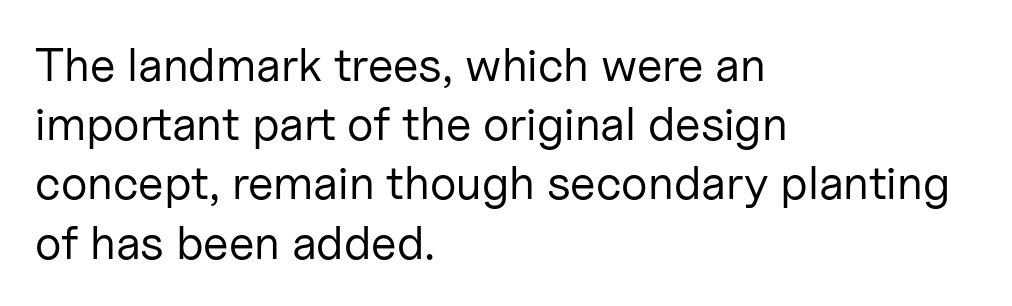
Q: Is the text bold? A: No.
Q: Is the text italic (slanted)? A: No, it is upright.
Q: Is the typeface a serif or a sans-serif typeface? A: Sans-serif.
Q: Is the text underlined? A: No.
Q: How is the paragraph aligned? A: Left-aligned.
Q: Is the spacing between letters normal or unusually wide? A: Normal.
Q: Is the spacing between lines tight, normal or loose? A: Normal.
Q: Width (condensed, normal, or wide)? A: Normal.
Q: Stroke contrast? A: Low.
Q: x-height? A: Medium.
Q: Monospaced? A: No.
